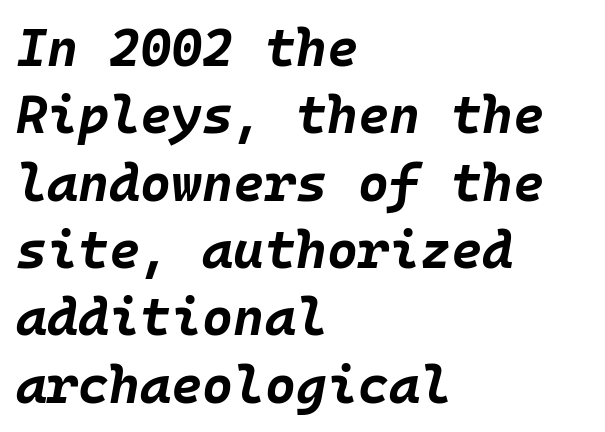
{"italic": "yes", "lean": "right", "slant_degrees": 10, "bold": "yes", "weight": "bold", "width": "normal", "stroke_contrast": "low", "x_height": "large", "monospaced": "yes", "underline": "no", "align": "left", "line_spacing": "normal", "line_spacing_ratio": 1.27, "letter_spacing": "normal", "letter_spacing_em": 0.0, "glyph_px": 53}
